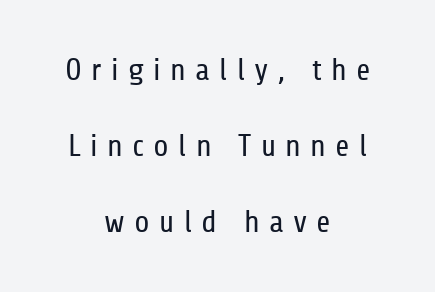
Q: Is the text bold? A: No.
Q: Is the text italic (slanted)? A: No, it is upright.
Q: Is the typeface a serif or a sans-serif typeface? A: Sans-serif.
Q: Is the text underlined? A: No.
Q: How is the paragraph aligned? A: Centered.
Q: Is the spacing between letters normal or unusually wide? A: Unusually wide.
Q: Is the spacing between lines tight, normal or loose? A: Loose.
Q: Width (condensed, normal, or wide)? A: Condensed.
Q: Stroke contrast? A: Low.
Q: x-height? A: Medium.
Q: Monospaced? A: No.
